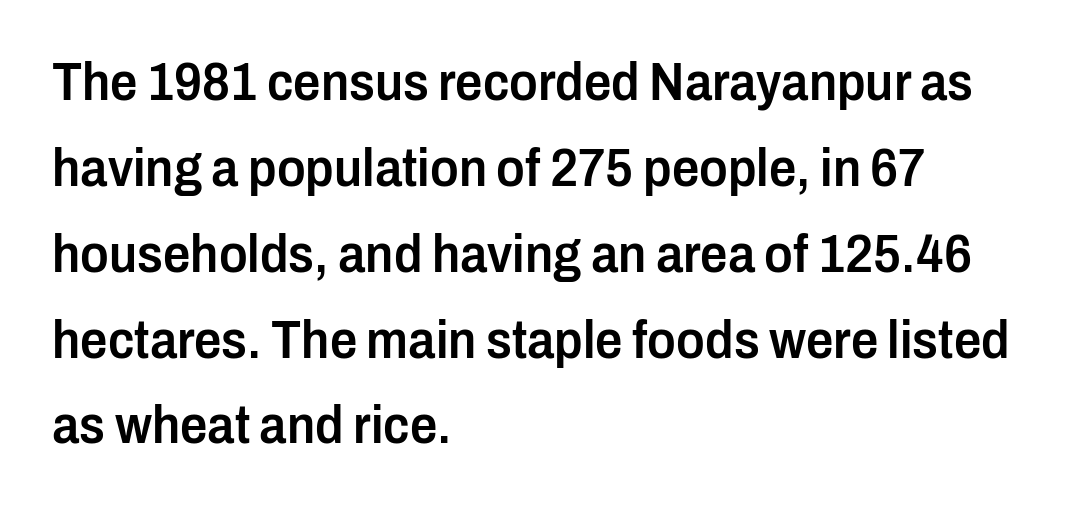
{"serif": "no", "italic": "no", "bold": "semi", "weight": "semibold", "width": "condensed", "stroke_contrast": "low", "x_height": "medium", "monospaced": "no", "underline": "no", "align": "left", "line_spacing": "normal", "line_spacing_ratio": 1.59, "letter_spacing": "normal", "letter_spacing_em": 0.0, "glyph_px": 54}
